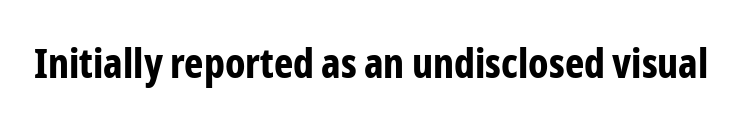
This rendering leaves character spacing at its baseline value. In terms of posture, this sample is upright. Grotesque or geometric, the face here clearly has no serifs. Heavy-handed strokes throughout: this text is bold. Think of a printed novel: that variable character pitch is what you see here. This rendering features lettering with no underline.
